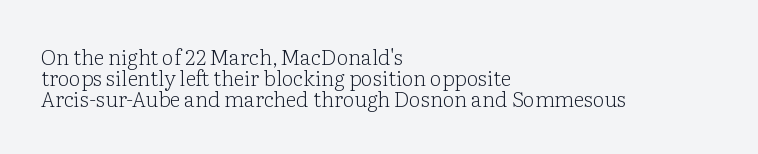
Q: Is the text bold? A: No.
Q: Is the text italic (slanted)? A: No, it is upright.
Q: Is the text underlined? A: No.
Q: How is the paragraph aligned? A: Left-aligned.
Q: Is the spacing between letters normal or unusually wide? A: Normal.
Q: Is the spacing between lines tight, normal or loose? A: Tight.
